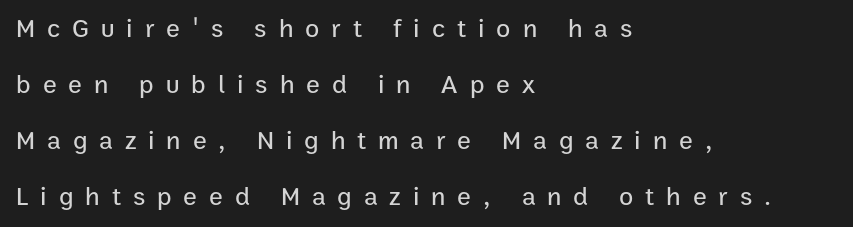
Q: Is the text italic (slanted)? A: No, it is upright.
Q: Is the text underlined? A: No.
Q: How is the paragraph aligned? A: Left-aligned.
Q: Is the spacing between letters normal or unusually wide? A: Unusually wide.
Q: Is the spacing between lines tight, normal or loose? A: Loose.
